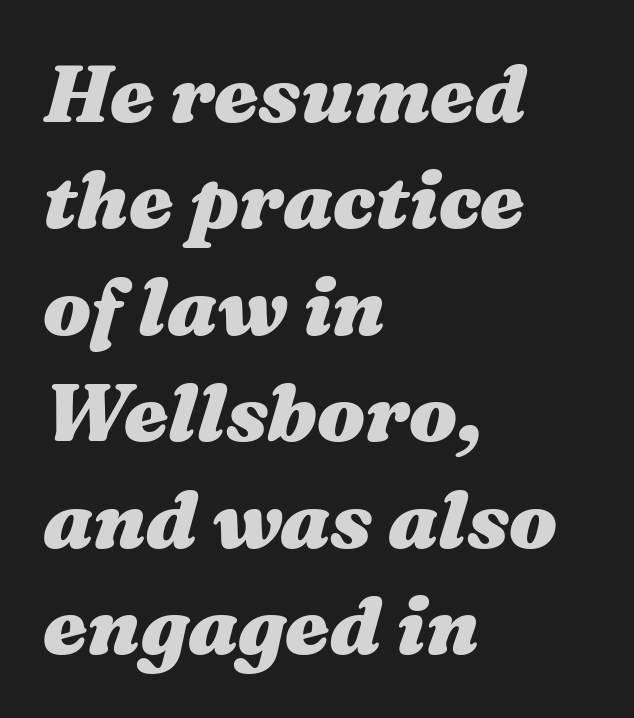
{"italic": "yes", "lean": "right", "slant_degrees": 16, "bold": "yes", "weight": "heavy", "width": "wide", "stroke_contrast": "medium", "x_height": "medium", "monospaced": "no", "underline": "no", "align": "left", "line_spacing": "normal", "line_spacing_ratio": 1.33, "letter_spacing": "normal", "letter_spacing_em": 0.0, "glyph_px": 80}
